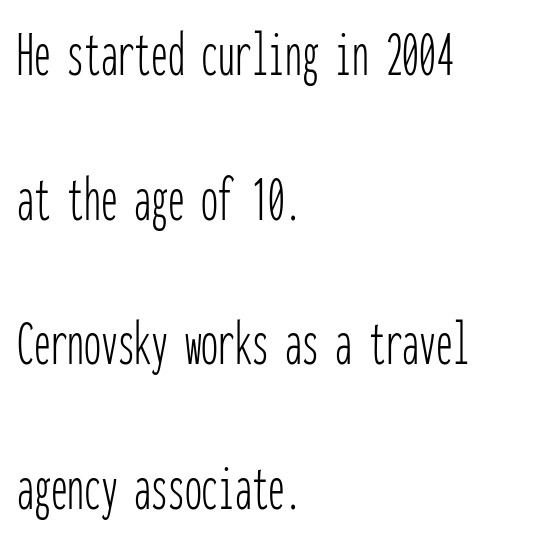
Q: Is the text bold? A: No.
Q: Is the text italic (slanted)? A: No, it is upright.
Q: Is the typeface a serif or a sans-serif typeface? A: Sans-serif.
Q: Is the text underlined? A: No.
Q: How is the paragraph aligned? A: Left-aligned.
Q: Is the spacing between letters normal or unusually wide? A: Normal.
Q: Is the spacing between lines tight, normal or loose? A: Loose.
Q: Width (condensed, normal, or wide)? A: Condensed.
Q: Stroke contrast? A: Low.
Q: x-height? A: Medium.
Q: Monospaced? A: Yes.
